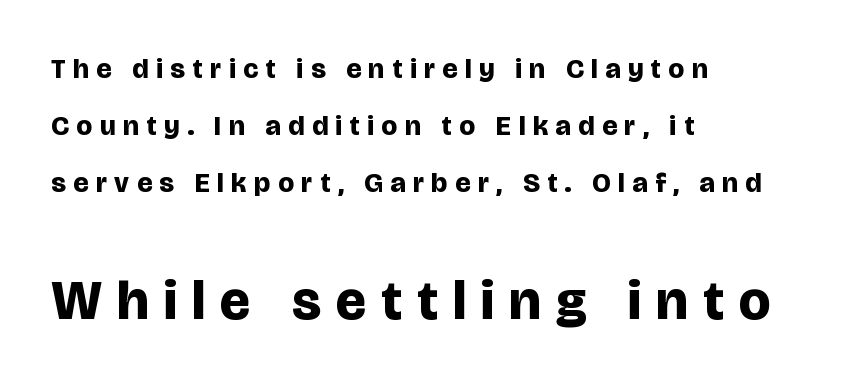
Which margin do the lines hug? The left one — the right edge is uneven. The emphasis by scale lands on block number two, below. The passage shown is emphatically bold. Is this a fixed-width face? No — the glyphs have proportional, varying widths.
